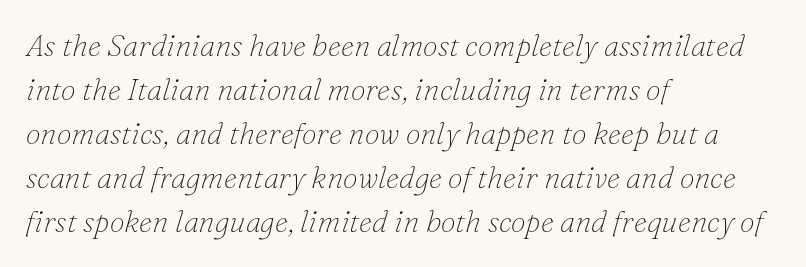
The rendering applies a slant to the glyphs. Honestly, the letter spacing is just normal — you wouldn't notice it. Compared with a centered layout, this one pins lines to the left instead. Words float on clear page, feet unadorned.
